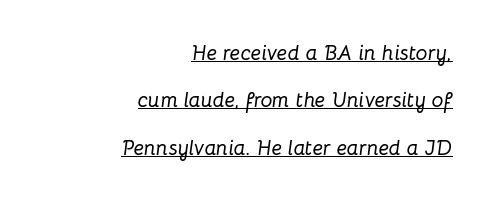
The image shows 21 px text type, italic (leaning right); set right-aligned, loose line spacing (2.26x), normal letter spacing, underlined.
